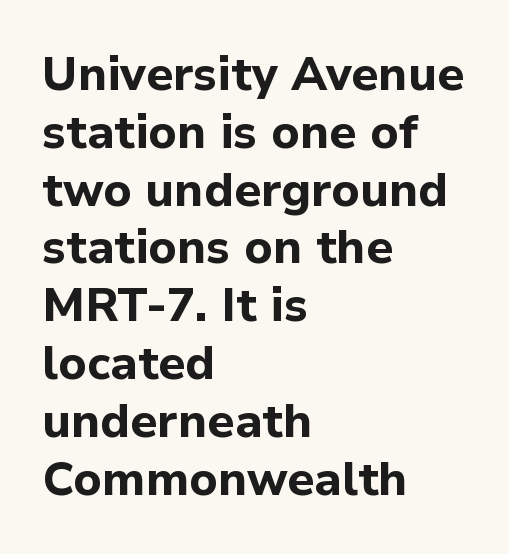
Rule under the text: the space is simply empty. This rendering uses left alignment, leaving the right contour irregular. The letters stand straight up with perfectly vertical stems. Looks like regular typesetting: each glyph gets only the width it needs.
